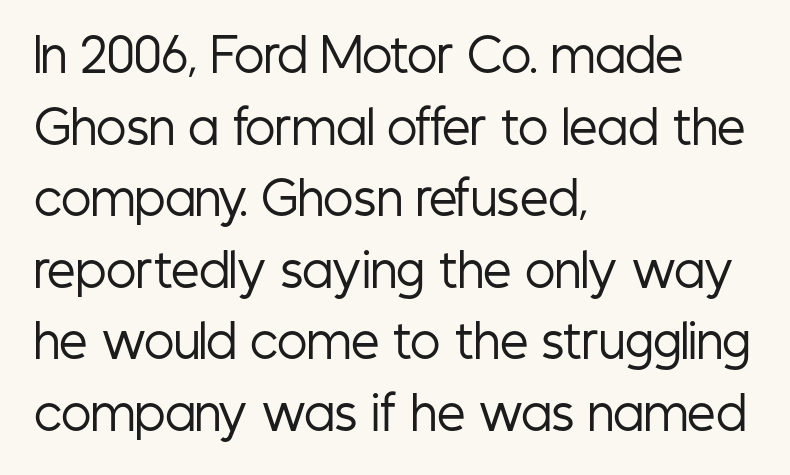
These lines are rendered in a variable-pitch font. Unmarked baselines from the first word to the last. Notice how the stems are strictly vertical — no italics here. Stem width sits at or under what a default text font uses. The letters sit at their default tracking, neither squeezed nor spread. Are there feet on the stems? There aren't — it's a sans.
